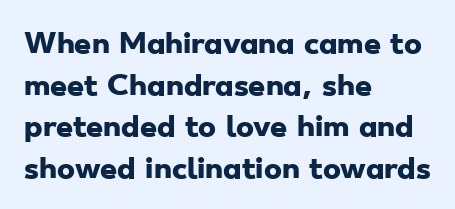
The rendering uses a moderate line-height, typical for paragraphs. Is the letter spacing exaggerated? No — it looks like the ordinary default. Nobody drew a line under any word here. How heavy is the stroke? Heavy — this is a bold.
